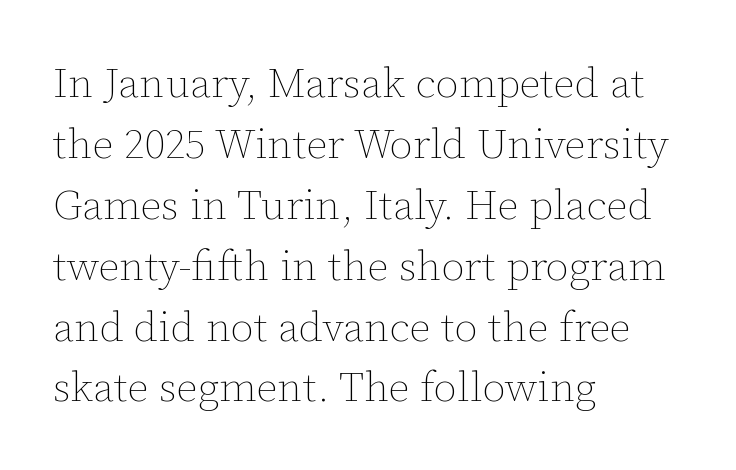
Q: Is the text bold? A: No.
Q: Is the text italic (slanted)? A: No, it is upright.
Q: Is the text underlined? A: No.
Q: How is the paragraph aligned? A: Left-aligned.
Q: Is the spacing between letters normal or unusually wide? A: Normal.
Q: Is the spacing between lines tight, normal or loose? A: Normal.
Q: Width (condensed, normal, or wide)? A: Normal.
Q: Stroke contrast? A: Low.
Q: x-height? A: Medium.
Q: Monospaced? A: No.
